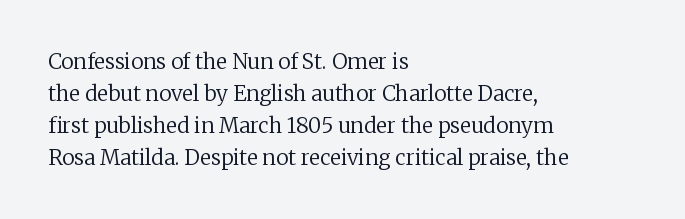
Q: Is the text bold? A: No.
Q: Is the text italic (slanted)? A: No, it is upright.
Q: Is the text underlined? A: No.
Q: How is the paragraph aligned? A: Left-aligned.
Q: Is the spacing between letters normal or unusually wide? A: Normal.
Q: Is the spacing between lines tight, normal or loose? A: Normal.
